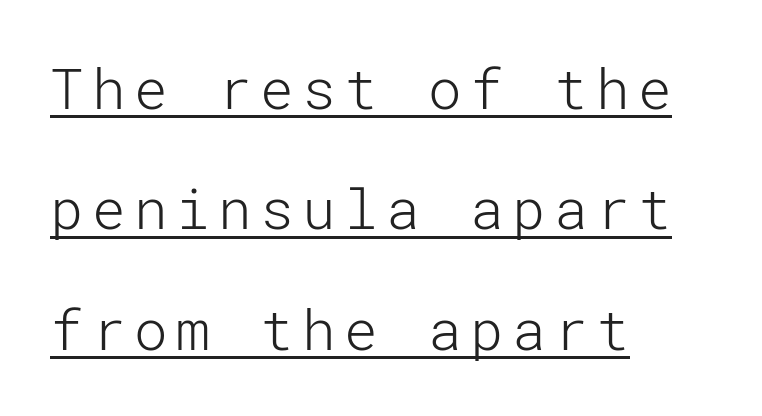
Q: Is the text bold? A: No.
Q: Is the text italic (slanted)? A: No, it is upright.
Q: Is the typeface a serif or a sans-serif typeface? A: Sans-serif.
Q: Is the text underlined? A: Yes.
Q: How is the paragraph aligned? A: Left-aligned.
Q: Is the spacing between lines tight, normal or loose? A: Loose.
Q: Width (condensed, normal, or wide)? A: Normal.
Q: Stroke contrast? A: Low.
Q: x-height? A: Medium.
